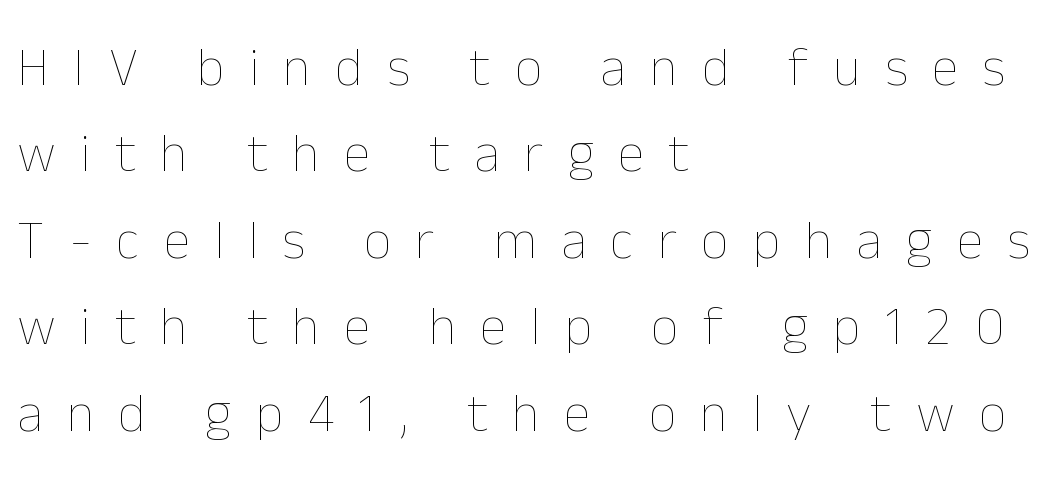
Q: Is the text bold? A: No.
Q: Is the text italic (slanted)? A: No, it is upright.
Q: Is the text underlined? A: No.
Q: How is the paragraph aligned? A: Left-aligned.
Q: Is the spacing between letters normal or unusually wide? A: Unusually wide.
Q: Is the spacing between lines tight, normal or loose? A: Normal.
Q: Width (condensed, normal, or wide)? A: Normal.
Q: Stroke contrast? A: Low.
Q: x-height? A: Medium.
Q: Monospaced? A: No.
